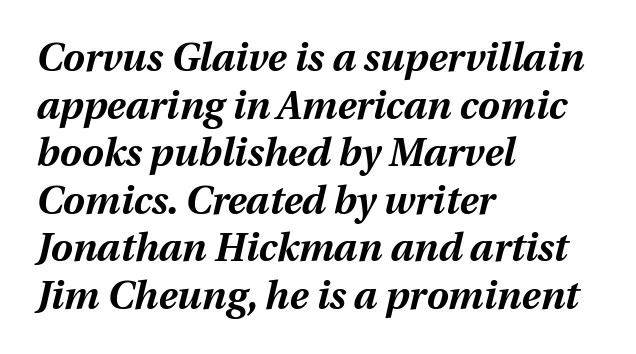
Character widths vary here, with narrow letters taking less room than wide ones. Does extra space separate the letters? No, they use regular spacing. Designer's note — italics engaged. Does the copy run flush right? No — it runs flush left. Quick note: underline off.
